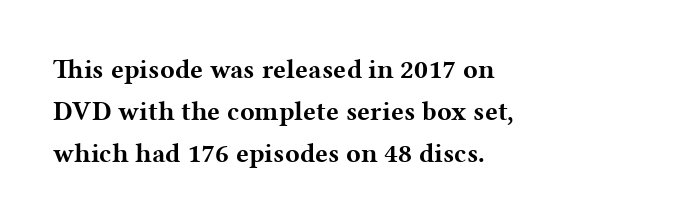
The image shows 27 px bold type, upright; set left-aligned, normal line spacing (1.56x), normal letter spacing, not underlined.
